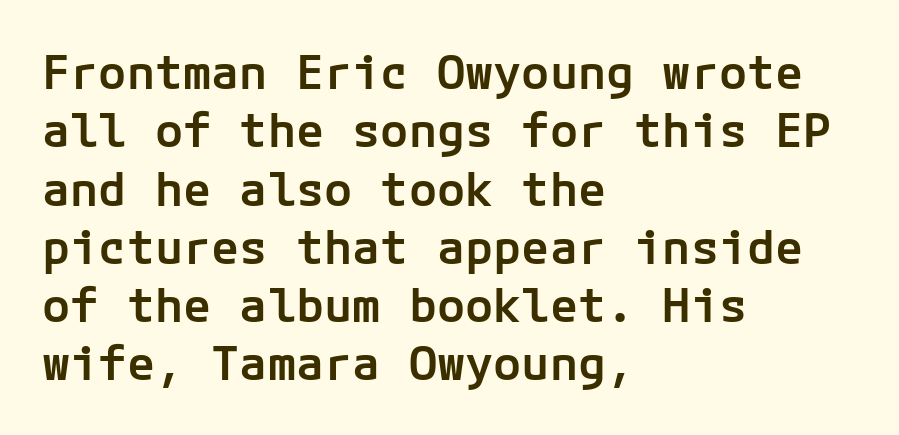
The image shows 47 px semibold sans-serif type, upright; set left-aligned, line spacing 1.24x, normal letter spacing, not underlined; low stroke contrast and a medium x-height.
